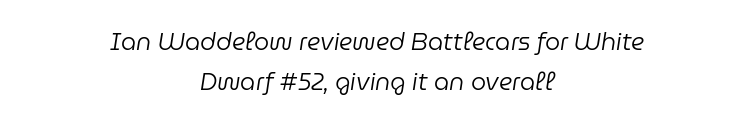
Q: Is the text bold? A: No.
Q: Is the text italic (slanted)? A: Yes, it leans right by about 9 degrees.
Q: Is the text underlined? A: No.
Q: How is the paragraph aligned? A: Centered.
Q: Is the spacing between letters normal or unusually wide? A: Normal.
Q: Is the spacing between lines tight, normal or loose? A: Normal.
